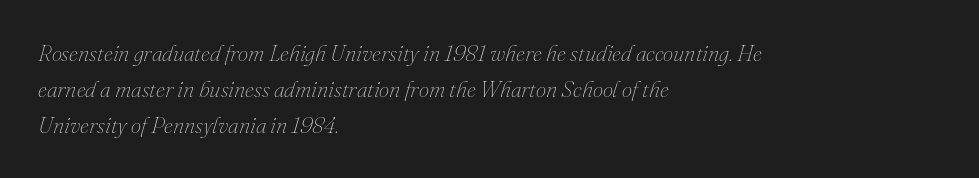
Q: Is the text bold? A: No.
Q: Is the text italic (slanted)? A: Yes, it leans right by about 16 degrees.
Q: Is the text underlined? A: No.
Q: How is the paragraph aligned? A: Left-aligned.
Q: Is the spacing between letters normal or unusually wide? A: Normal.
Q: Is the spacing between lines tight, normal or loose? A: Normal.
